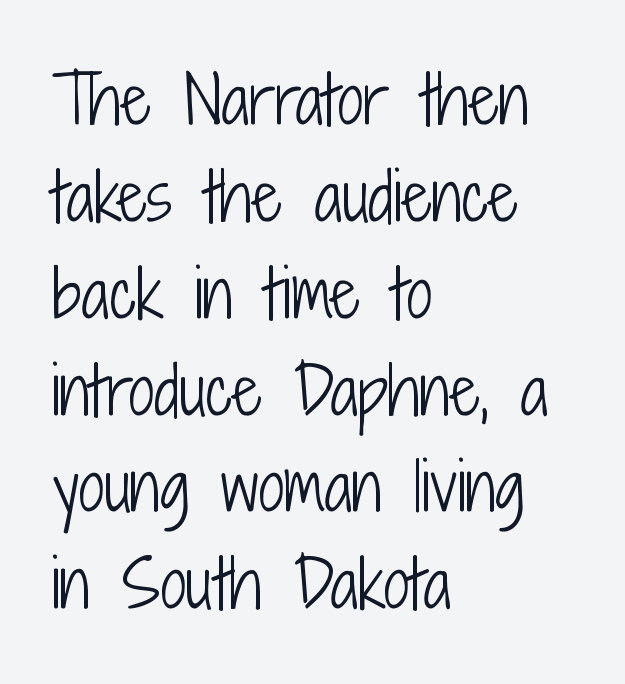
Q: Is the text bold? A: No.
Q: Is the text italic (slanted)? A: No, it is upright.
Q: Is the typeface a serif or a sans-serif typeface? A: Sans-serif.
Q: Is the text underlined? A: No.
Q: How is the paragraph aligned? A: Left-aligned.
Q: Is the spacing between letters normal or unusually wide? A: Normal.
Q: Is the spacing between lines tight, normal or loose? A: Normal.
Q: Width (condensed, normal, or wide)? A: Condensed.
Q: Stroke contrast? A: Low.
Q: x-height? A: Medium.
Q: Monospaced? A: No.
